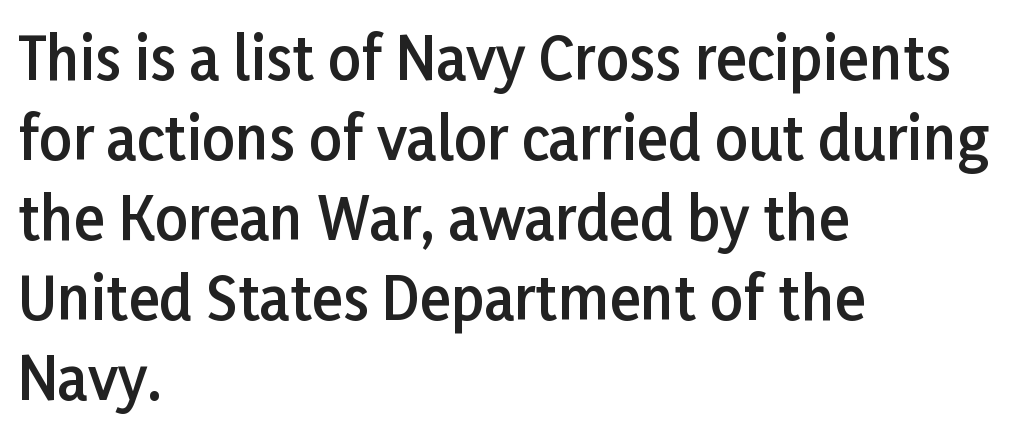
The image shows 58 px semibold sans-serif type, upright; set left-aligned, normal line spacing (1.38x), normal letter spacing, not underlined; low stroke contrast and a medium x-height.
